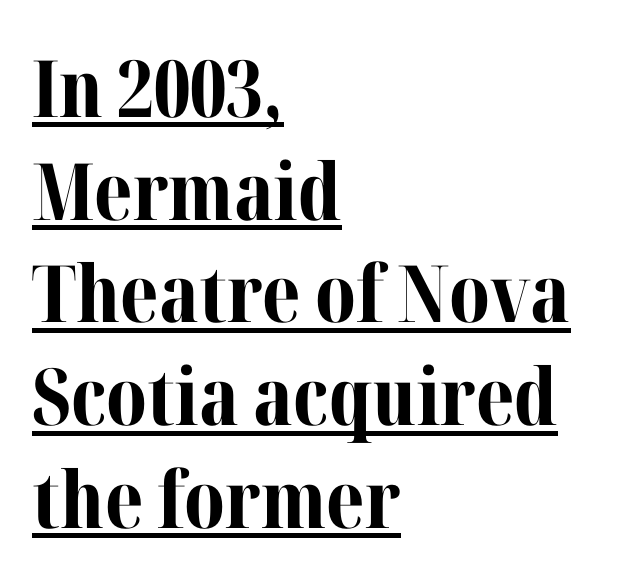
{"serif": "yes", "italic": "no", "bold": "yes", "weight": "bold", "width": "normal", "stroke_contrast": "medium", "x_height": "medium", "monospaced": "no", "underline": "yes", "align": "left", "line_spacing": "normal", "line_spacing_ratio": 1.3, "letter_spacing": "normal", "letter_spacing_em": 0.0, "glyph_px": 79}
